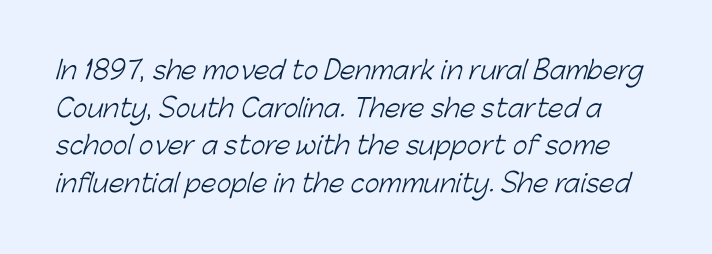
{"bold": "no", "underline": "no", "line_spacing": "normal", "line_spacing_ratio": 1.51, "letter_spacing": "normal", "letter_spacing_em": 0.0, "glyph_px": 25}
